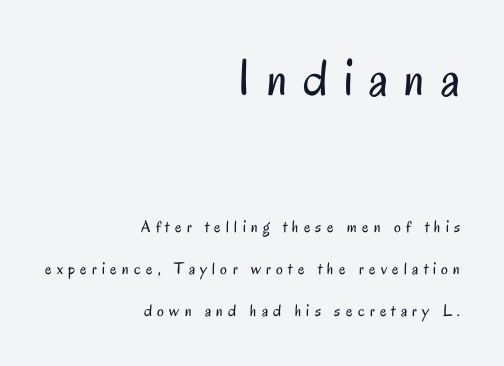
The image shows 52 px regular-weight, condensed sans-serif type, upright; set right-aligned, loose line spacing (2.48x), unusually wide letter spacing (+0.31 em), not underlined; the first (top) block is 3.06x larger; low stroke contrast and a small x-height.
